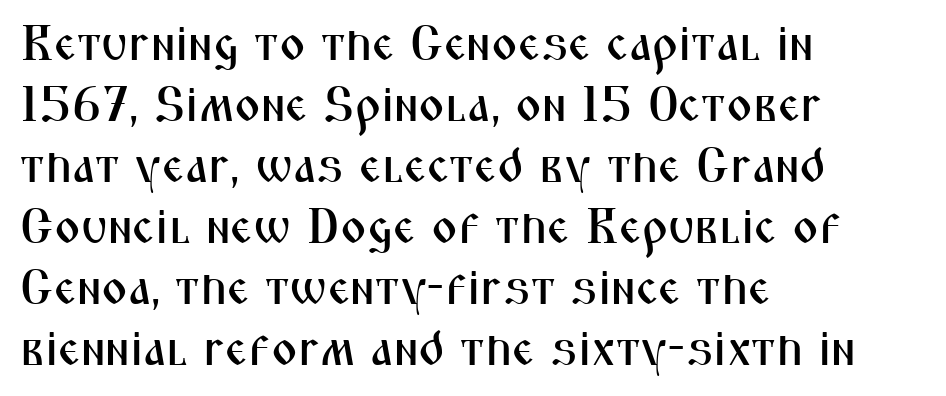
The image shows 50 px condensed sans-serif type, upright; set left-aligned, line spacing 1.22x, normal letter spacing, not underlined; medium stroke contrast and a medium x-height.
